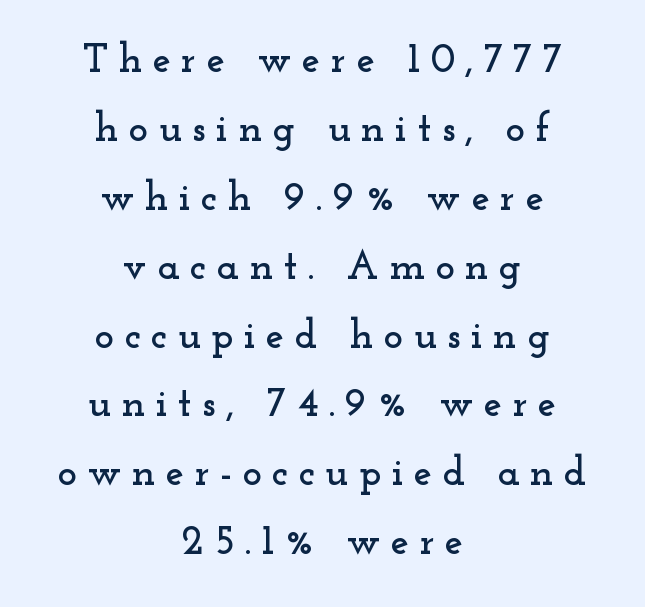
{"serif": "yes", "italic": "no", "width": "wide", "stroke_contrast": "low", "x_height": "small", "monospaced": "no", "underline": "no", "align": "center", "line_spacing": "normal", "line_spacing_ratio": 1.68, "letter_spacing": "wide", "letter_spacing_em": 0.25, "glyph_px": 41}
